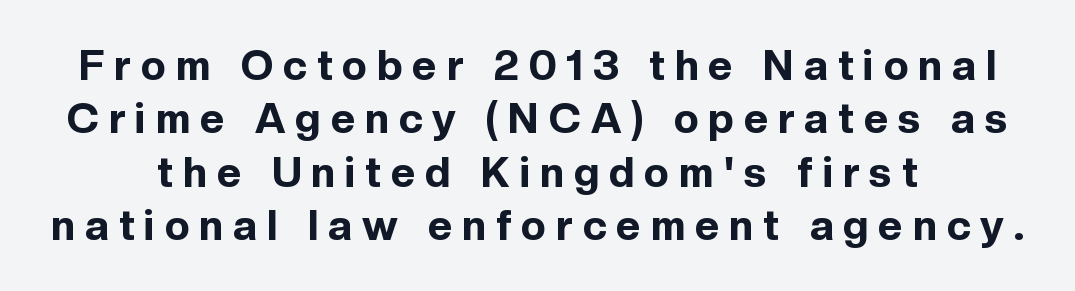
The image shows 42 px bold sans-serif type, upright; set centered, normal line spacing (1.27x), unusually wide letter spacing (+0.24 em), not underlined; a medium x-height.
